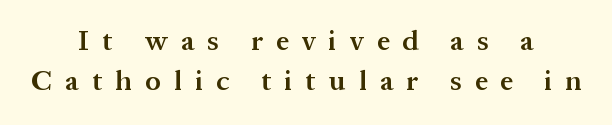
The image shows 28 px semibold serif type, upright; set centered, normal line spacing (1.42x), unusually wide letter spacing (+0.47 em), not underlined; medium stroke contrast and a medium x-height.
